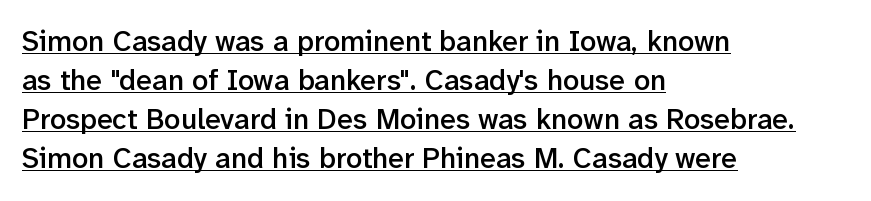
Q: Is the text bold? A: Semi-bold.
Q: Is the text italic (slanted)? A: No, it is upright.
Q: Is the typeface a serif or a sans-serif typeface? A: Sans-serif.
Q: Is the text underlined? A: Yes.
Q: How is the paragraph aligned? A: Left-aligned.
Q: Is the spacing between letters normal or unusually wide? A: Normal.
Q: Is the spacing between lines tight, normal or loose? A: Normal.
Q: Width (condensed, normal, or wide)? A: Normal.
Q: Stroke contrast? A: Low.
Q: x-height? A: Medium.
Q: Monospaced? A: No.
